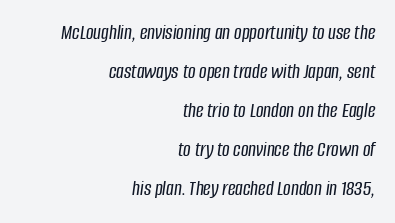
Q: Is the text italic (slanted)? A: Yes, it leans right by about 8 degrees.
Q: Is the text underlined? A: No.
Q: How is the paragraph aligned? A: Right-aligned.
Q: Is the spacing between letters normal or unusually wide? A: Normal.
